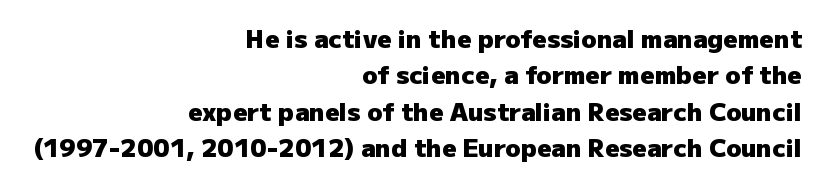
The image shows 25 px bold type, upright; set right-aligned, normal line spacing (1.46x), normal letter spacing, not underlined.
